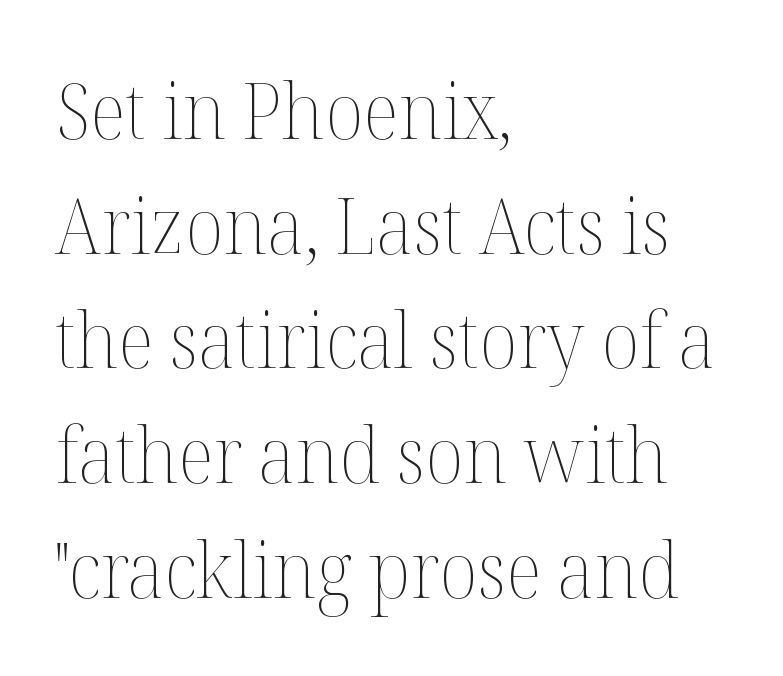
Does the lettering tilt? It doesn't — this is upright. The leading is moderate, giving the passage an even texture. Clear beneath every line of the passage. Caption: standard tracking, unaltered.
